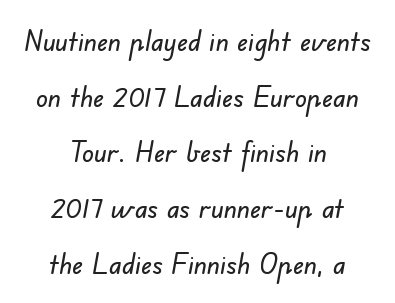
{"serif": "no", "width": "normal", "stroke_contrast": "low", "x_height": "small", "monospaced": "no", "underline": "no", "align": "center", "line_spacing": "loose", "line_spacing_ratio": 1.92, "letter_spacing": "normal", "letter_spacing_em": 0.0, "glyph_px": 29}
